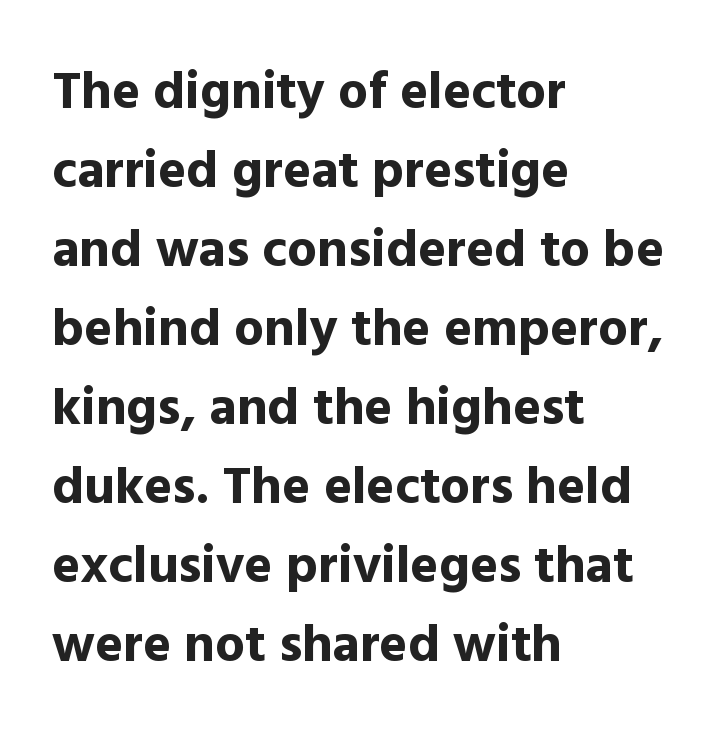
Q: Is the text bold? A: Yes.
Q: Is the text italic (slanted)? A: No, it is upright.
Q: Is the typeface a serif or a sans-serif typeface? A: Sans-serif.
Q: Is the text underlined? A: No.
Q: How is the paragraph aligned? A: Left-aligned.
Q: Is the spacing between letters normal or unusually wide? A: Normal.
Q: Is the spacing between lines tight, normal or loose? A: Normal.
Q: Width (condensed, normal, or wide)? A: Normal.
Q: x-height? A: Medium.
Q: Monospaced? A: No.
